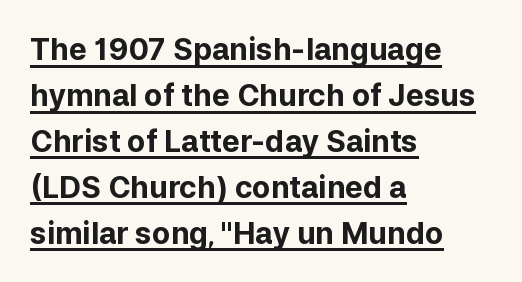
The image shows 30 px bold sans-serif type, upright; set left-aligned, normal line spacing (1.53x), normal letter spacing, underlined; low stroke contrast and a medium x-height.
